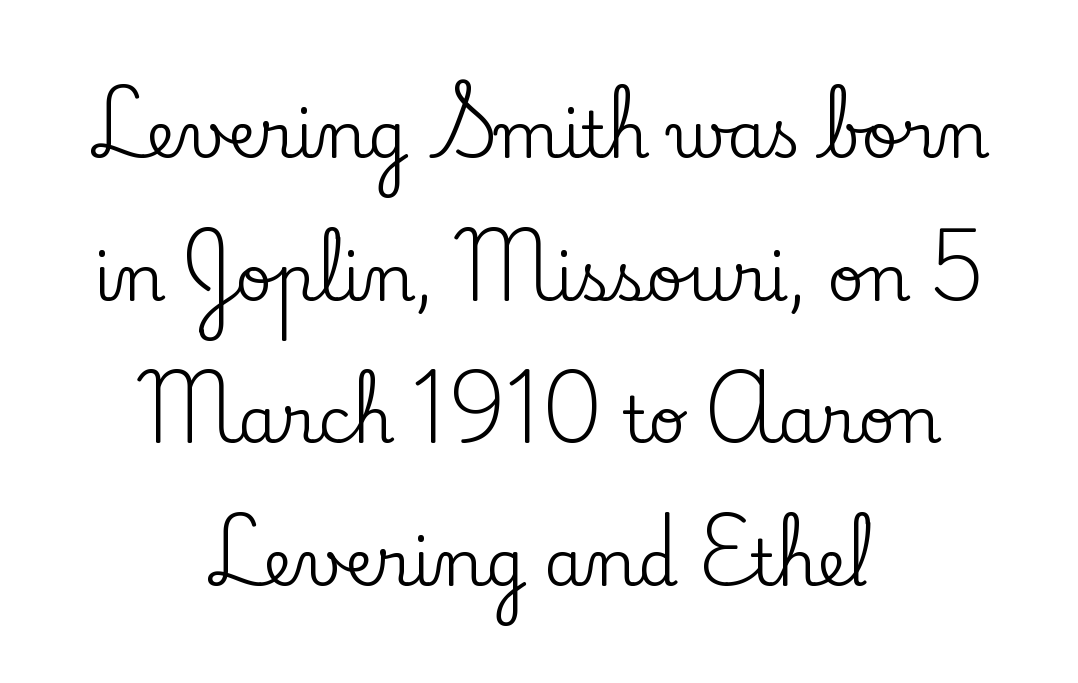
{"serif": "yes", "italic": "no", "width": "normal", "stroke_contrast": "low", "x_height": "small", "monospaced": "no", "underline": "no", "align": "center", "line_spacing": "loose", "line_spacing_ratio": 2.23, "letter_spacing": "normal", "letter_spacing_em": 0.0, "glyph_px": 64}
